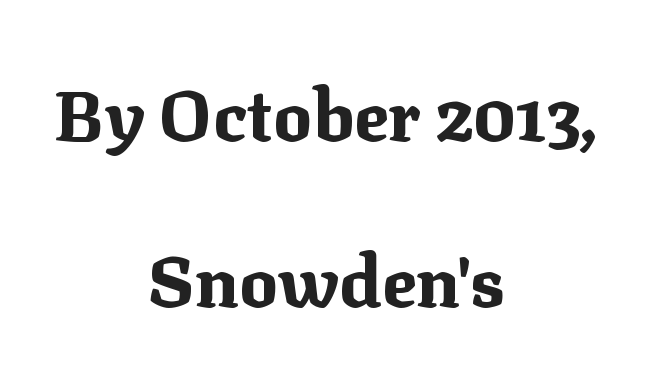
The image shows 72 px bold serif type, upright; set centered, loose line spacing (2.31x), normal letter spacing, not underlined; medium stroke contrast and a medium x-height.
